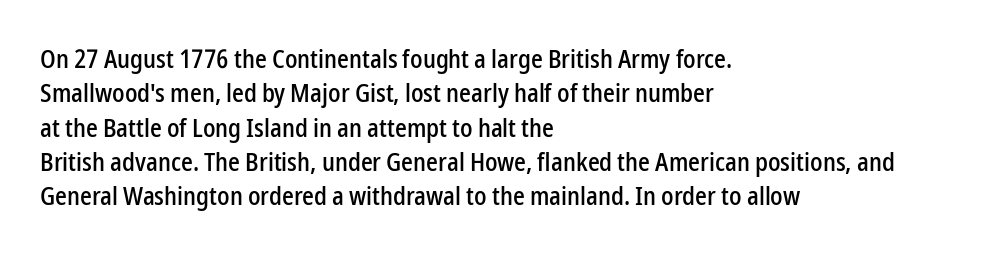
{"italic": "no", "underline": "no", "align": "left", "line_spacing": "normal", "line_spacing_ratio": 1.32, "letter_spacing": "normal", "letter_spacing_em": 0.0, "glyph_px": 26}
